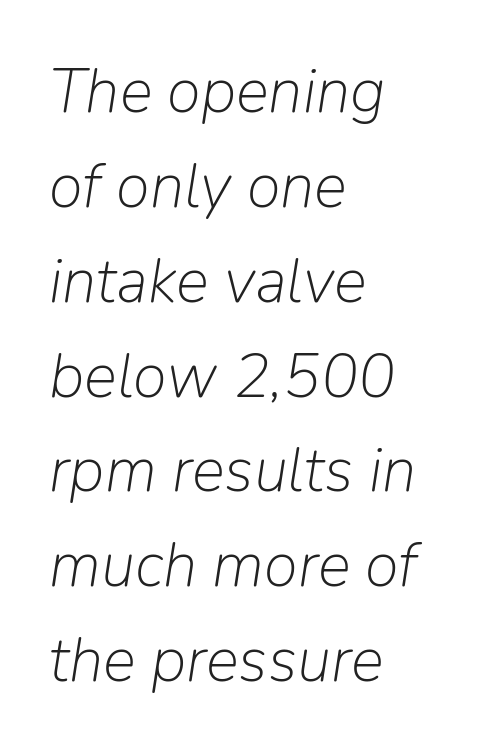
Rendered with sloped, italic letterforms. Anything drawn beneath the words? Only blank space. Whoever set this chose a conventional vertical rhythm. The gaps between neighbouring characters are ordinary and unremarkable.
